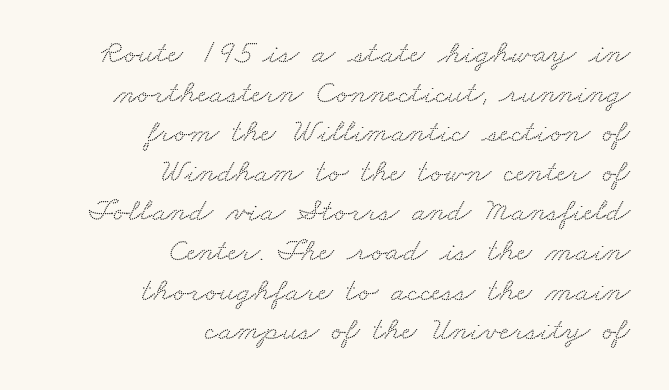
The image shows 33 px wide serif type; set right-aligned, line spacing 1.2x, normal letter spacing, not underlined; low stroke contrast and a small x-height.
